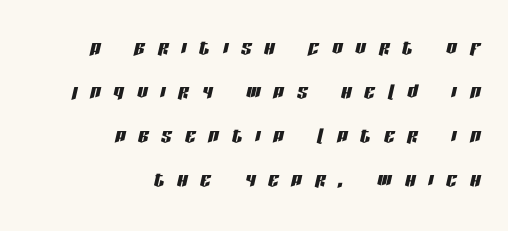
The image shows 26 px text type, italic (leaning right); set right-aligned, normal line spacing (1.69x), unusually wide letter spacing (+0.5 em), not underlined.
